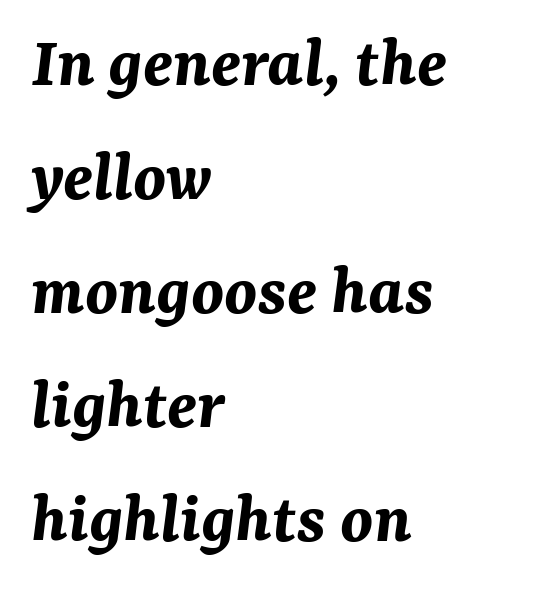
The image shows 73 px bold type, italic (leaning right); set left-aligned, normal line spacing (1.56x), normal letter spacing, not underlined; medium stroke contrast and a medium x-height.
